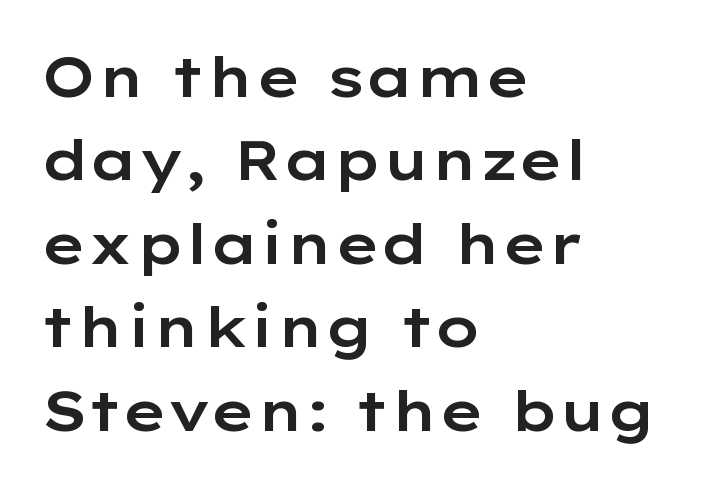
Q: Is the text italic (slanted)? A: No, it is upright.
Q: Is the typeface a serif or a sans-serif typeface? A: Sans-serif.
Q: Is the text underlined? A: No.
Q: How is the paragraph aligned? A: Left-aligned.
Q: Is the spacing between letters normal or unusually wide? A: Normal.
Q: Is the spacing between lines tight, normal or loose? A: Normal.
Q: Width (condensed, normal, or wide)? A: Wide.
Q: Stroke contrast? A: Low.
Q: x-height? A: Medium.
Q: Monospaced? A: No.
